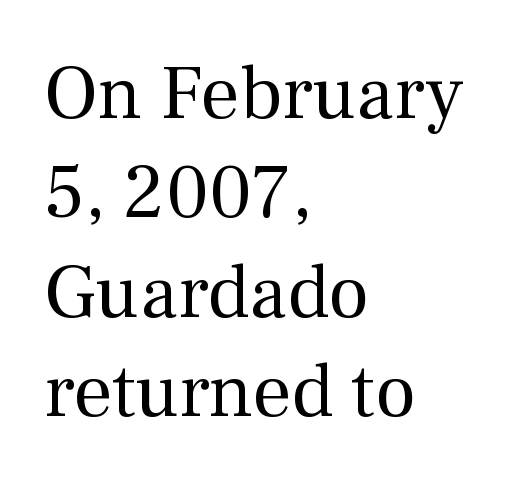
Regarding leading, the lines here are spaced in the standard way. The setting favours the left margin, as ordinary paragraphs usually do. Look at the tracking — it's just the regular setting, nothing added. Old-style or modern, the face here clearly has serifs. These lines are rendered in a variable-pitch font.
